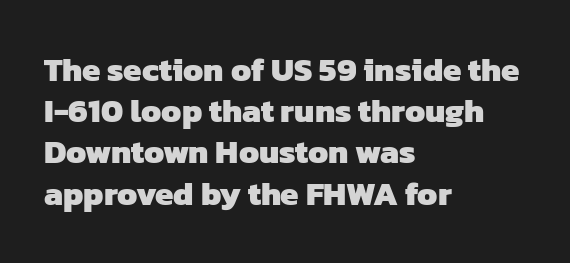
{"serif": "no", "bold": "yes", "weight": "heavy", "width": "normal", "stroke_contrast": "low", "x_height": "medium", "monospaced": "no", "underline": "no", "align": "left", "line_spacing": "normal", "line_spacing_ratio": 1.25, "letter_spacing": "normal", "letter_spacing_em": 0.0, "glyph_px": 33}
